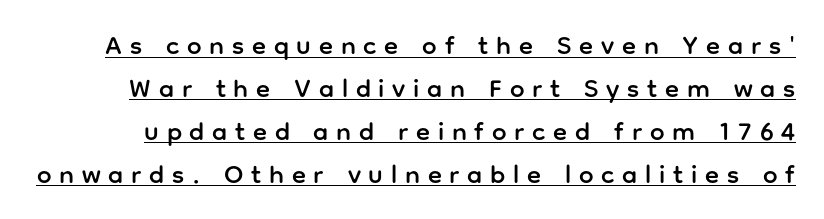
The image shows 26 px text type, upright; set normal line spacing (1.65x), unusually wide letter spacing (+0.3 em), underlined.
